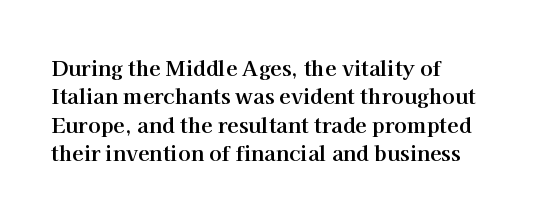
The image shows 21 px bold type, upright; set left-aligned, normal line spacing (1.35x), normal letter spacing, not underlined.
